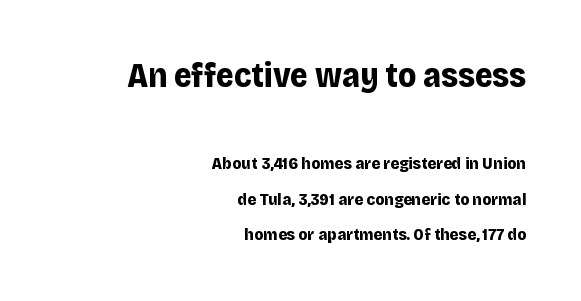
Q: Is the text bold? A: Yes.
Q: Is the text italic (slanted)? A: No, it is upright.
Q: Is the typeface a serif or a sans-serif typeface? A: Sans-serif.
Q: Is the text underlined? A: No.
Q: How is the paragraph aligned? A: Right-aligned.
Q: Is the spacing between letters normal or unusually wide? A: Normal.
Q: Is the spacing between lines tight, normal or loose? A: Loose.
Q: Which block of text is set in a larger size, the first (top) or the second (bottom)? A: The first (top) one.
Q: Width (condensed, normal, or wide)? A: Normal.
Q: Stroke contrast? A: Low.
Q: x-height? A: Large.
Q: Monospaced? A: No.
